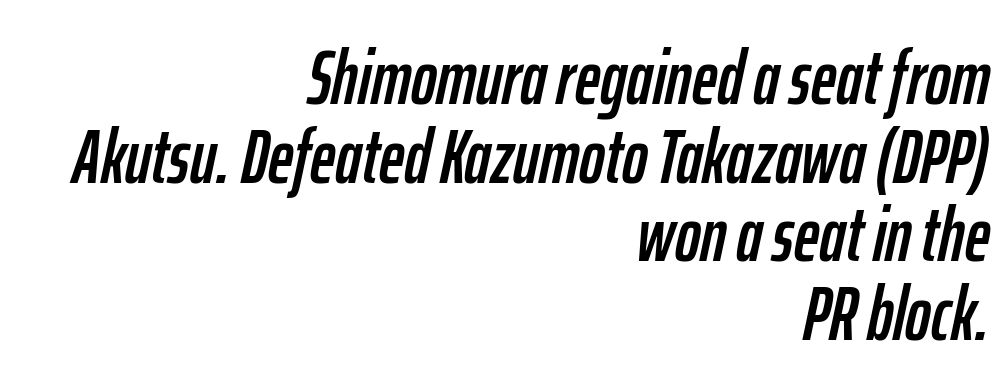
{"italic": "yes", "lean": "right", "slant_degrees": 12, "width": "condensed", "stroke_contrast": "low", "x_height": "medium", "monospaced": "no", "underline": "no", "align": "right", "line_spacing": "tight", "line_spacing_ratio": 1.02, "letter_spacing": "normal", "letter_spacing_em": 0.0, "glyph_px": 77}
